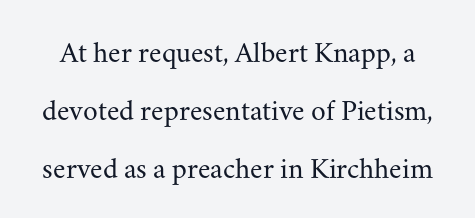
{"serif": "yes", "italic": "no", "bold": "no", "weight": "regular", "width": "normal", "stroke_contrast": "medium", "x_height": "small", "monospaced": "no", "underline": "no", "line_spacing": "loose", "line_spacing_ratio": 1.94, "letter_spacing": "normal", "letter_spacing_em": 0.0, "glyph_px": 30}
